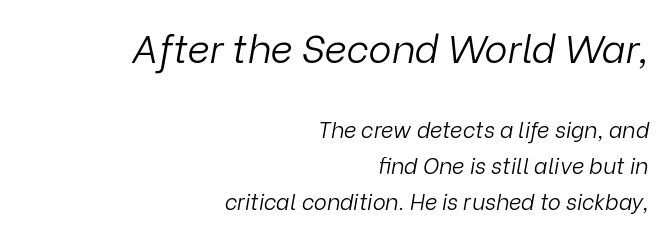
{"italic": "yes", "lean": "right", "slant_degrees": 9, "bold": "no", "weight": "light", "width": "normal", "stroke_contrast": "low", "x_height": "medium", "monospaced": "no", "underline": "no", "align": "right", "line_spacing": "normal", "line_spacing_ratio": 1.64, "letter_spacing": "normal", "letter_spacing_em": 0.0, "larger_block": "first", "size_ratio": 1.77, "glyph_px": 39}
